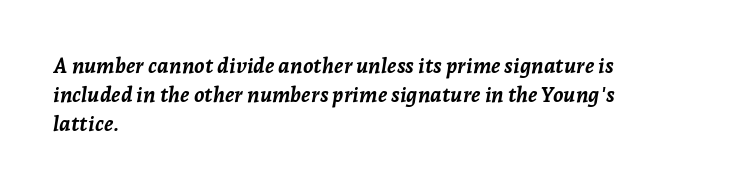
Line spacing here is normal. The space directly below the letters is spotless. Italic? Definitely — the glyphs are oblique. The rag falls on the right side of this text block. Notice how thick the strokes are: this is what a full bold looks like.
